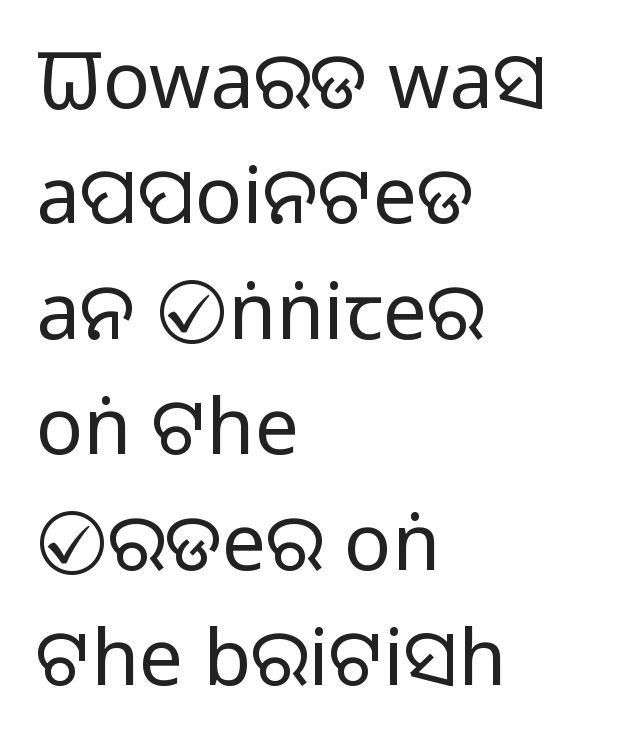
{"serif": "no", "italic": "no", "bold": "no", "weight": "regular", "width": "normal", "stroke_contrast": "low", "x_height": "large", "monospaced": "no", "underline": "no", "align": "left", "line_spacing": "normal", "line_spacing_ratio": 1.48, "letter_spacing": "normal", "letter_spacing_em": 0.0, "glyph_px": 78}
